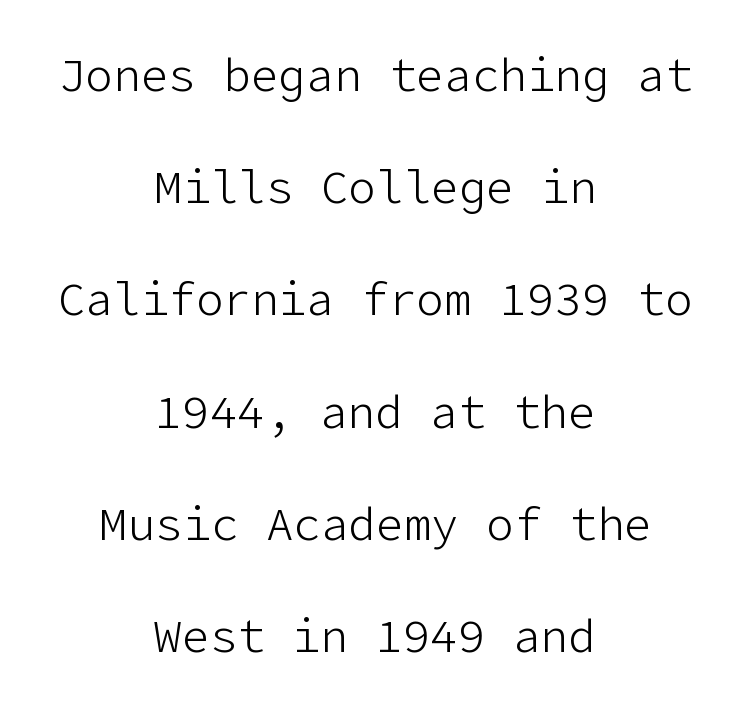
I'd call this a sans setting — the letters go barefoot. Tall strokes in this sample are plumb rather than angled. Anything drawn beneath the words? Only blank space. Nothing heavy about these letters — not bold at all.
